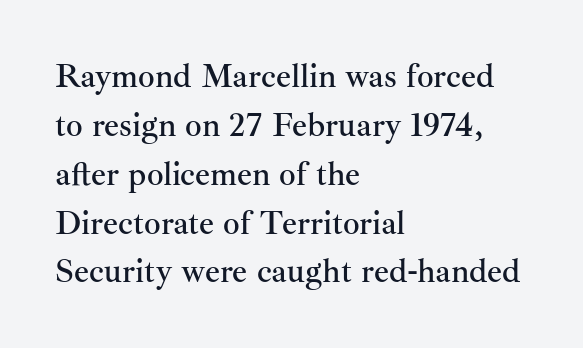
{"serif": "yes", "italic": "no", "width": "normal", "stroke_contrast": "medium", "x_height": "small", "monospaced": "no", "underline": "no", "align": "left", "line_spacing": "normal", "line_spacing_ratio": 1.48, "letter_spacing": "normal", "letter_spacing_em": 0.0, "glyph_px": 33}
